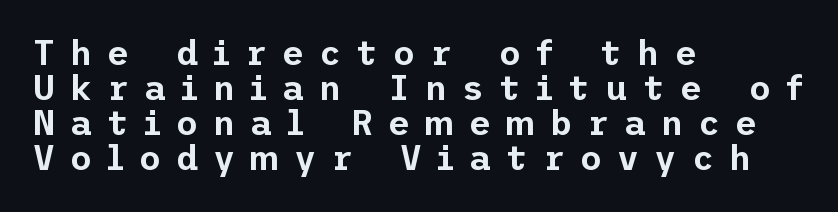
Q: Is the text italic (slanted)? A: No, it is upright.
Q: Is the typeface a serif or a sans-serif typeface? A: Sans-serif.
Q: Is the text underlined? A: No.
Q: How is the paragraph aligned? A: Left-aligned.
Q: Is the spacing between letters normal or unusually wide? A: Unusually wide.
Q: Is the spacing between lines tight, normal or loose? A: Tight.
Q: Width (condensed, normal, or wide)? A: Normal.
Q: Stroke contrast? A: Low.
Q: x-height? A: Medium.
